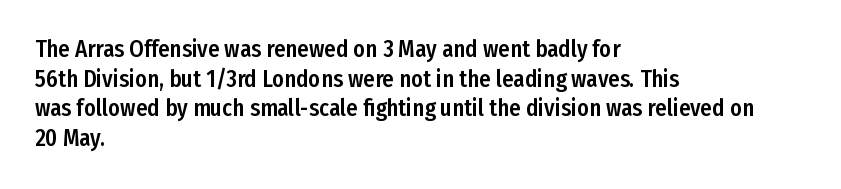
{"italic": "no", "underline": "no", "align": "left", "line_spacing": "normal", "line_spacing_ratio": 1.29, "letter_spacing": "normal", "letter_spacing_em": 0.0, "glyph_px": 23}
